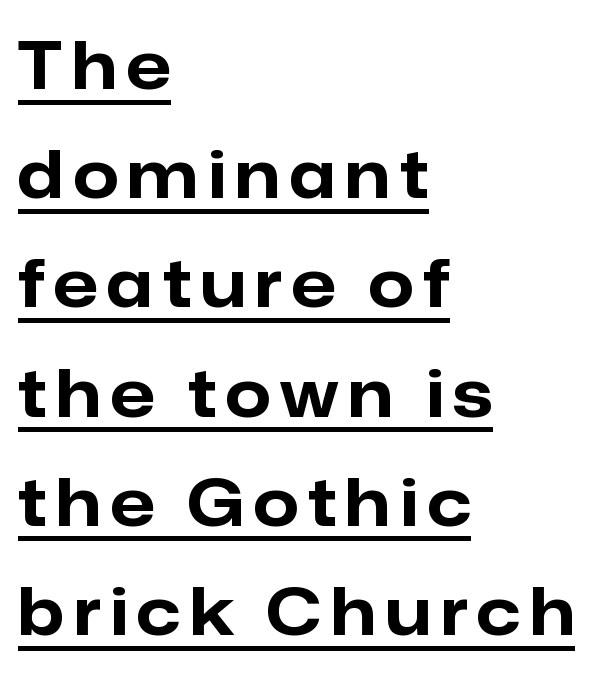
Rows of type keep a routine distance in the vertical direction. This sample has the flowing, uneven cadence of proportional lettering. Notice how the passage keeps a crisp vertical edge on the left only. The specimen includes a rule beneath the text block's lines. These words are printed bold, with thick strokes throughout. It's the straight-up-and-down kind of type.
